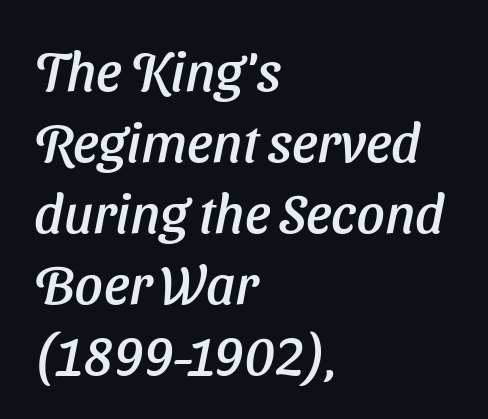
{"width": "normal", "stroke_contrast": "low", "x_height": "medium", "monospaced": "no", "underline": "no", "align": "left", "line_spacing": "normal", "line_spacing_ratio": 1.29, "letter_spacing": "normal", "letter_spacing_em": 0.0, "glyph_px": 55}
